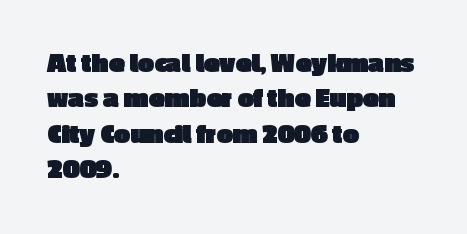
Check under the words: just untouched page. If you drew a line through each stem, it would be perfectly vertical. The rendering uses natural spacing where letterforms have individual widths. The gaps between neighbouring characters are ordinary and unremarkable.
